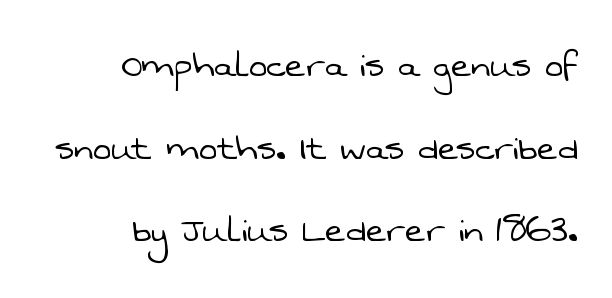
{"serif": "no", "bold": "no", "weight": "light", "width": "normal", "stroke_contrast": "low", "x_height": "medium", "monospaced": "no", "underline": "no", "align": "right", "line_spacing": "loose", "line_spacing_ratio": 1.92, "letter_spacing": "normal", "letter_spacing_em": 0.0, "glyph_px": 43}
